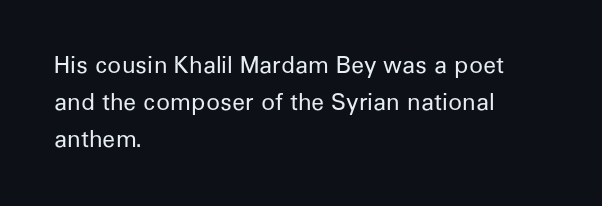
{"italic": "no", "bold": "no", "underline": "no", "align": "left", "line_spacing": "normal", "line_spacing_ratio": 1.6, "letter_spacing": "normal", "letter_spacing_em": 0.0, "glyph_px": 23}
